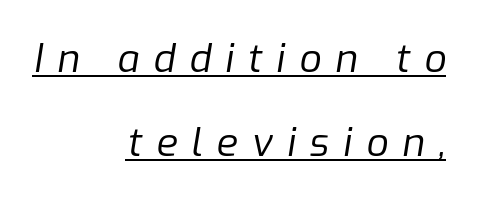
Heaviness? Minimal to ordinary, like unemphasized prose. Substantial extra tracking has been applied to these lines. The font's italic variant was chosen for this text. Character widths vary here, with narrow letters taking less room than wide ones. Quick note: underline on. Successive baselines arrive slowly, with a big drop between each.
